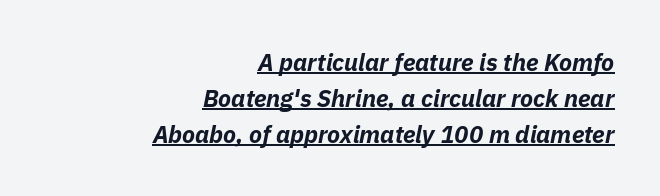
Q: Is the text bold? A: Yes.
Q: Is the text italic (slanted)? A: Yes, it leans right by about 11 degrees.
Q: Is the text underlined? A: Yes.
Q: How is the paragraph aligned? A: Right-aligned.
Q: Is the spacing between letters normal or unusually wide? A: Normal.
Q: Is the spacing between lines tight, normal or loose? A: Normal.
